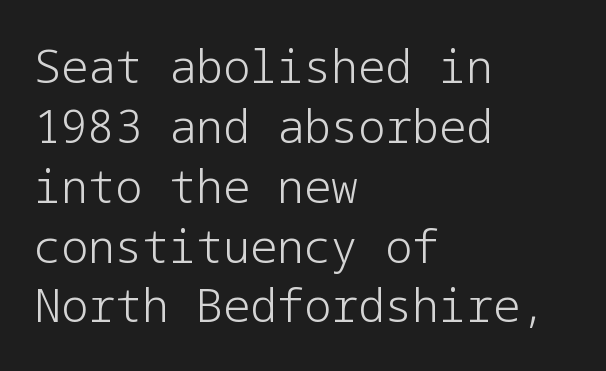
The image shows 45 px light sans-serif type, upright; set left-aligned, normal line spacing (1.33x), normal letter spacing, not underlined; low stroke contrast and a medium x-height.
